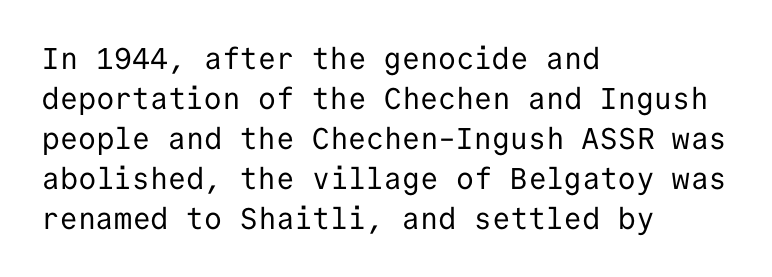
The image shows 30 px regular-weight sans-serif type, upright, monospaced; set left-aligned, normal line spacing (1.33x), normal letter spacing, not underlined; low stroke contrast and a medium x-height.
